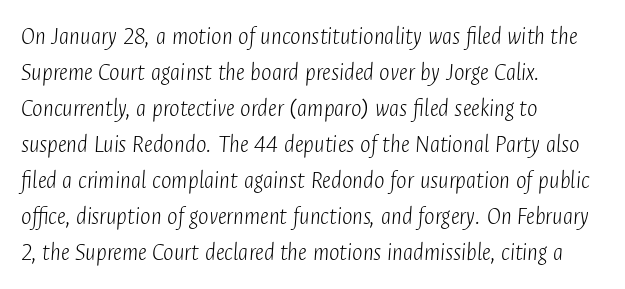
The image shows 25 px text type, italic (leaning right); set left-aligned, normal line spacing (1.44x), normal letter spacing, not underlined.
